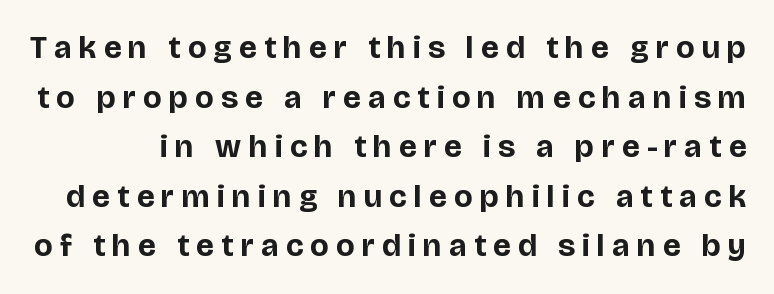
{"serif": "no", "italic": "no", "bold": "yes", "weight": "bold", "width": "normal", "stroke_contrast": "low", "x_height": "large", "monospaced": "no", "underline": "no", "line_spacing": "normal", "line_spacing_ratio": 1.55, "letter_spacing": "wide", "letter_spacing_em": 0.23, "glyph_px": 32}
